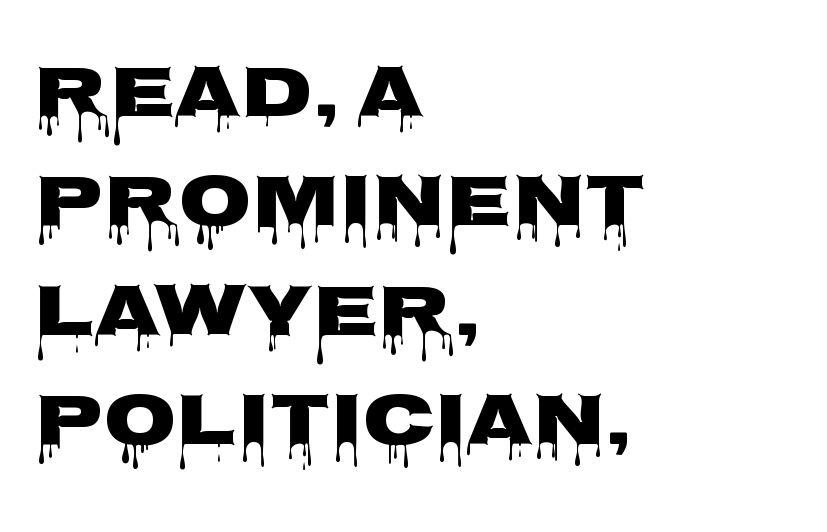
The letters are bold, with thick, heavy strokes. The space beneath each line is pristine and unruled. Spacing verdict: proportional, widths tailored to each character. The line-height multiplier appears to be the usual default. Look at the tracking — it's just the regular setting, nothing added. Serifs: no, the terminals of the letterforms are clean.
